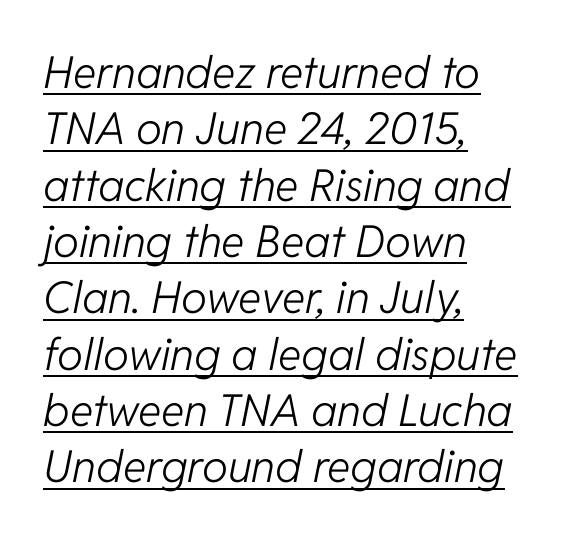
The image shows 44 px light type, italic (leaning right); set left-aligned, normal line spacing (1.28x), normal letter spacing, underlined; low stroke contrast and a medium x-height.
